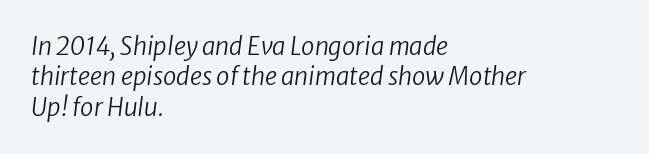
{"italic": "yes", "lean": "right", "slant_degrees": 8, "bold": "no", "underline": "no", "align": "left", "line_spacing": "normal", "line_spacing_ratio": 1.27, "letter_spacing": "normal", "letter_spacing_em": 0.0, "glyph_px": 24}
